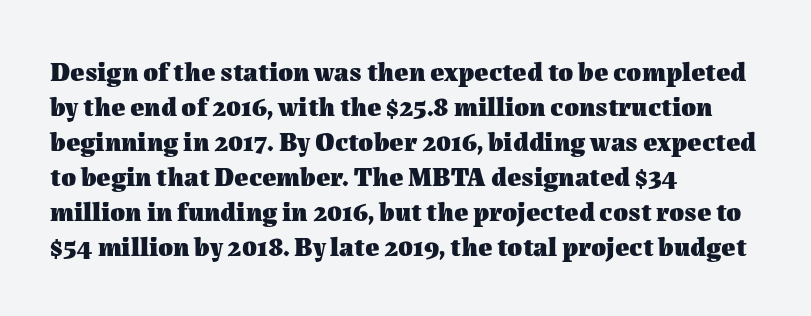
The image shows 27 px bold type, upright; set left-aligned, normal line spacing (1.3x), normal letter spacing, not underlined.
